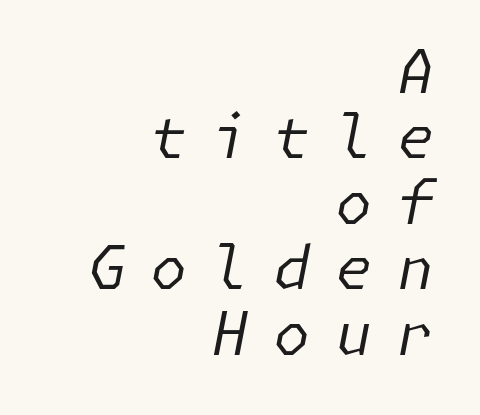
The image shows 60 px regular-weight type, italic (leaning right); set right-aligned, tight line spacing (1.09x), unusually wide letter spacing (+0.41 em), not underlined; low stroke contrast and a medium x-height.
